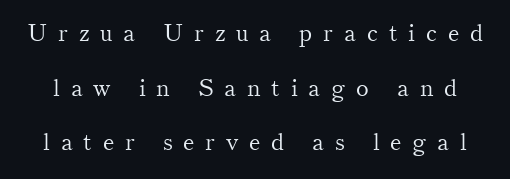
Q: Is the text bold? A: No.
Q: Is the text italic (slanted)? A: No, it is upright.
Q: Is the text underlined? A: No.
Q: Is the spacing between letters normal or unusually wide? A: Unusually wide.
Q: Is the spacing between lines tight, normal or loose? A: Loose.
